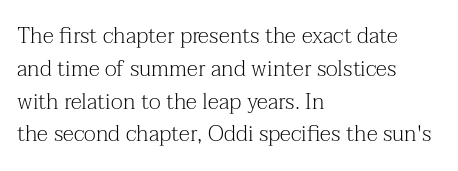
Descender tails drop into unmarked territory. Vertically, the passage feels balanced, rows spaced as you'd expect. The typesetter chose a ragged-right arrangement here. The typography opts for an upright posture over an oblique one. The rendering keeps characters at their native spacing. Stroke mass is kept to a normal reading level or below.
